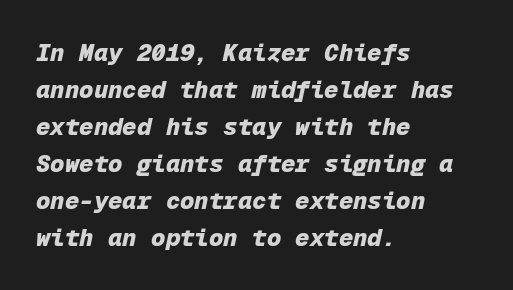
Q: Is the text bold? A: Yes.
Q: Is the text italic (slanted)? A: Yes, it leans right by about 12 degrees.
Q: Is the text underlined? A: No.
Q: How is the paragraph aligned? A: Left-aligned.
Q: Is the spacing between letters normal or unusually wide? A: Normal.
Q: Is the spacing between lines tight, normal or loose? A: Normal.
